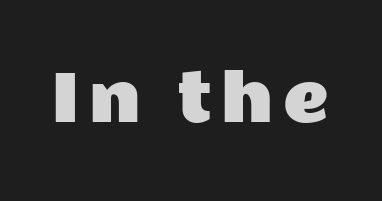
The image shows 63 px wide sans-serif type, upright; set not underlined; low stroke contrast and a medium x-height.
